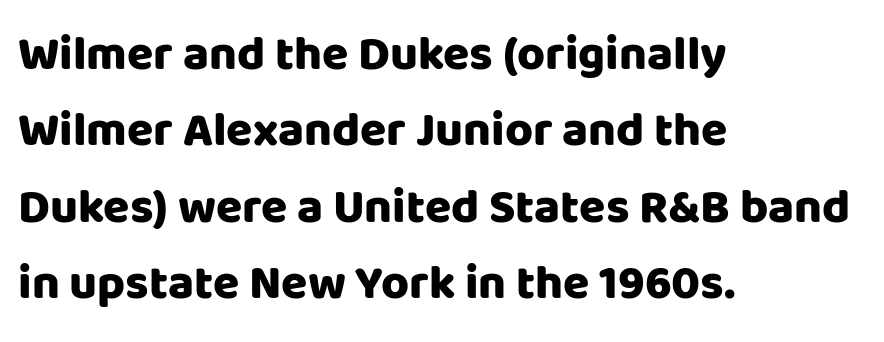
Q: Is the text bold? A: Yes.
Q: Is the text italic (slanted)? A: No, it is upright.
Q: Is the typeface a serif or a sans-serif typeface? A: Sans-serif.
Q: Is the text underlined? A: No.
Q: How is the paragraph aligned? A: Left-aligned.
Q: Is the spacing between letters normal or unusually wide? A: Normal.
Q: Is the spacing between lines tight, normal or loose? A: Normal.
Q: Width (condensed, normal, or wide)? A: Normal.
Q: Stroke contrast? A: Low.
Q: x-height? A: Large.
Q: Monospaced? A: No.
